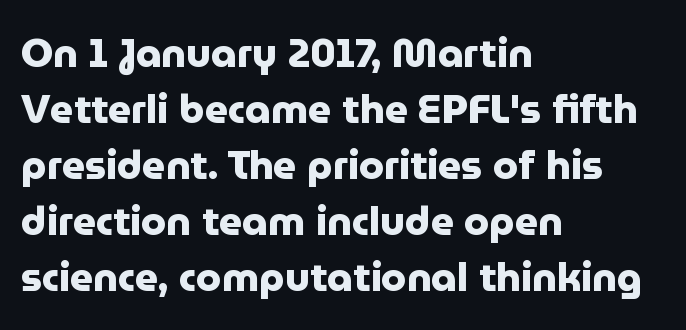
The image shows 40 px heavy sans-serif type, upright; set left-aligned, normal line spacing (1.4x), normal letter spacing, not underlined; low stroke contrast and a medium x-height.
